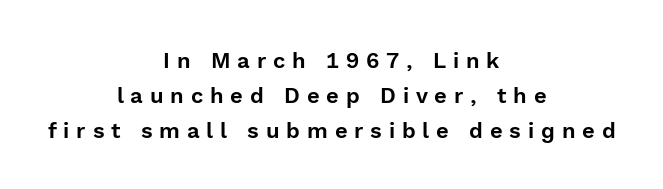
Q: Is the text italic (slanted)? A: No, it is upright.
Q: Is the text underlined? A: No.
Q: How is the paragraph aligned? A: Centered.
Q: Is the spacing between letters normal or unusually wide? A: Unusually wide.
Q: Is the spacing between lines tight, normal or loose? A: Normal.
